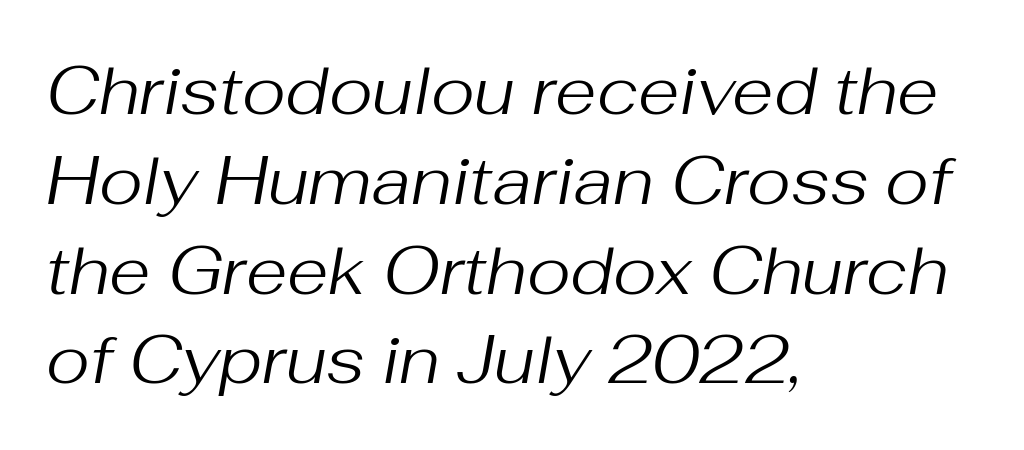
Does extra space separate the letters? No, they use regular spacing. Visually the block forms a straight wall on the left and a jagged coastline on the right. A quiet, ordinary-to-light weight characterises the typeface. Style check: oblique. Leading: standard. The glyphs are unaccompanied by any horizontal stroke below them.
